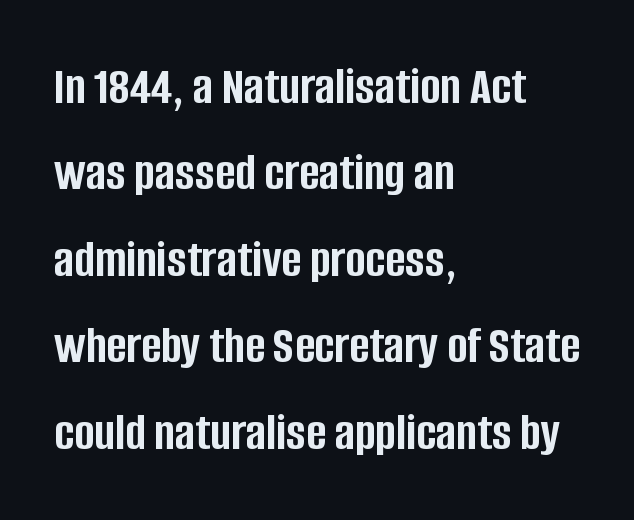
Q: Is the text bold? A: Yes.
Q: Is the text italic (slanted)? A: No, it is upright.
Q: Is the typeface a serif or a sans-serif typeface? A: Sans-serif.
Q: Is the text underlined? A: No.
Q: How is the paragraph aligned? A: Left-aligned.
Q: Is the spacing between letters normal or unusually wide? A: Normal.
Q: Is the spacing between lines tight, normal or loose? A: Normal.
Q: Width (condensed, normal, or wide)? A: Condensed.
Q: Stroke contrast? A: Low.
Q: x-height? A: Large.
Q: Monospaced? A: No.
